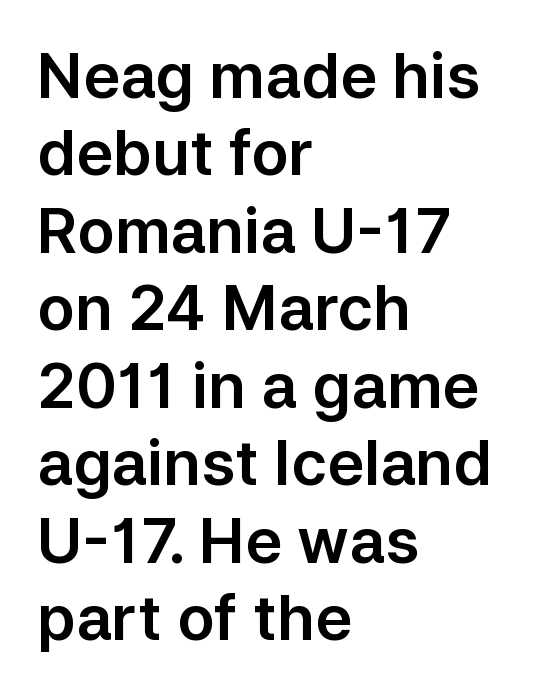
The image shows 62 px sans-serif type, upright; set left-aligned, normal line spacing (1.25x), normal letter spacing, not underlined; low stroke contrast and a medium x-height.
